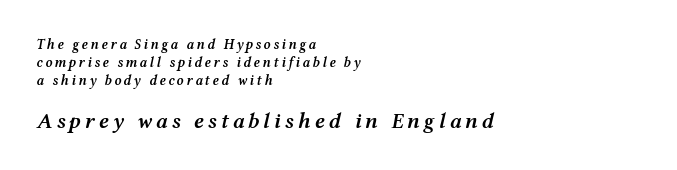
{"italic": "yes", "lean": "right", "slant_degrees": 12, "bold": "semi", "underline": "no", "align": "left", "line_spacing": "normal", "line_spacing_ratio": 1.29, "larger_block": "second", "size_ratio": 1.57, "glyph_px": 22}
